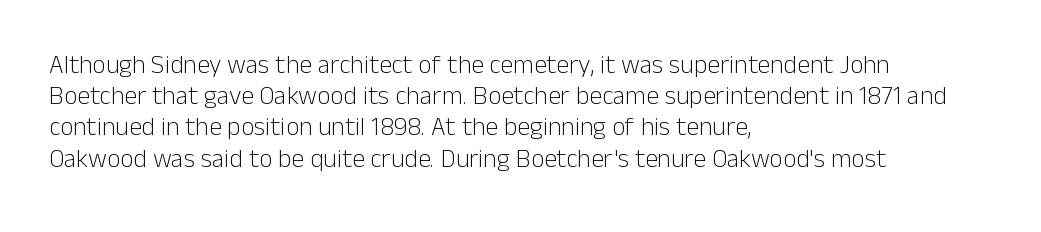
The image shows 26 px text type, upright; set left-aligned, line spacing 1.2x, normal letter spacing, not underlined.
